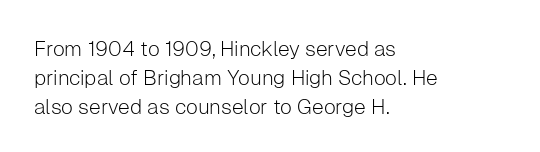
Q: Is the text bold? A: No.
Q: Is the text italic (slanted)? A: No, it is upright.
Q: Is the text underlined? A: No.
Q: How is the paragraph aligned? A: Left-aligned.
Q: Is the spacing between letters normal or unusually wide? A: Normal.
Q: Is the spacing between lines tight, normal or loose? A: Normal.
